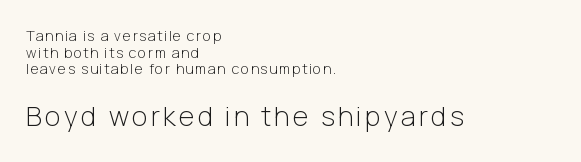
{"italic": "no", "bold": "no", "underline": "no", "align": "left", "line_spacing_ratio": 1.18, "larger_block": "second", "size_ratio": 1.93, "glyph_px": 27}
